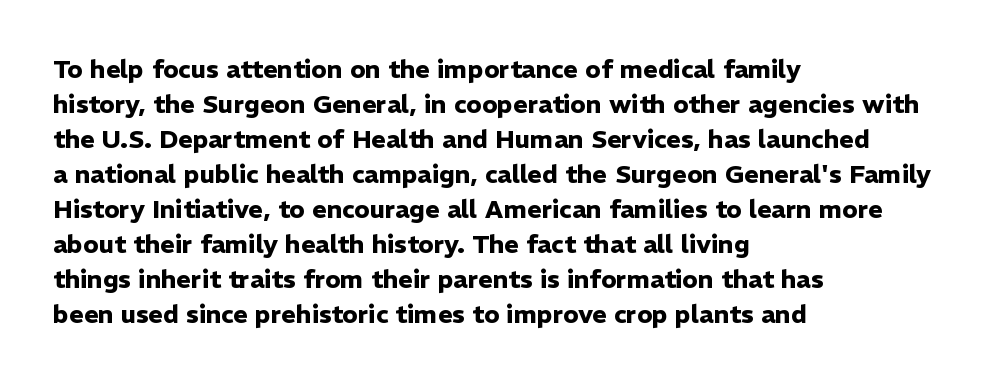
Nope, not italic — everything's standing straight. Regular leading. Teacher's note: observe the even left margin — that is flush-left alignment. The space beneath each line is pristine and unruled. Glyph-to-glyph distance matches everyday printed text.
